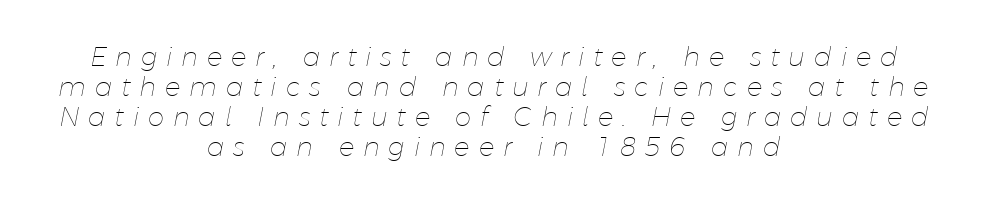
Teacher's note: observe the equal gaps on both sides — that is centered alignment. Underlining? Definitely not there. It's the slanting kind of type. Honestly, the rows look squashed on top of each other. Between one letter and the next there's a generous, obvious gap.
